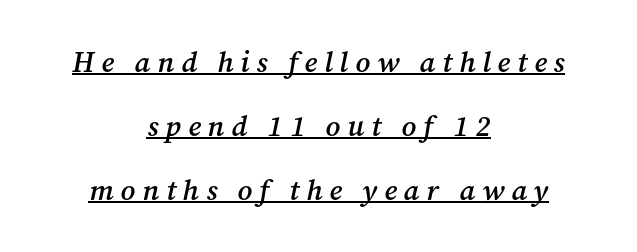
A typographer would call this underscored text. The passage shown stacks its lines with a broad gap. Old-style or modern, the face here clearly has serifs. The glyphs have the mass of a demibold cut, below bold. In terms of letterspacing, this is a distinctly airy, spread setting.
